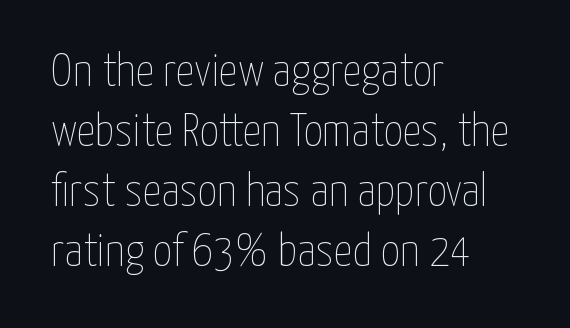
The image shows 47 px thin, condensed type, upright; set left-aligned, normal line spacing (1.28x), normal letter spacing, not underlined; low stroke contrast and a medium x-height.
